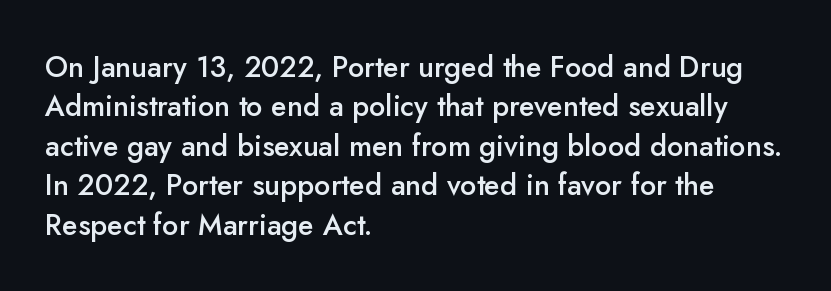
This sample keeps an unexceptional amount of space between lines. If you drew a line through each stem, it would be perfectly vertical. Compared with typical body copy, the letter spacing here is the same. Note: no serifs on the glyphs.
